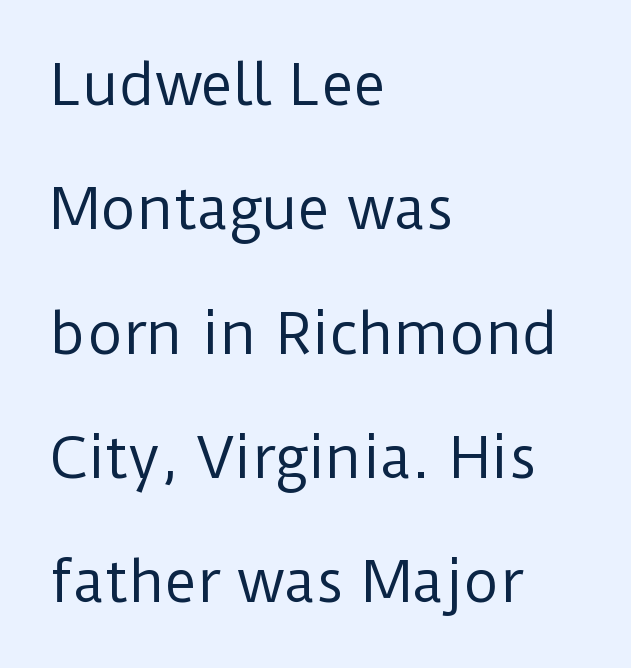
Q: Is the text bold? A: No.
Q: Is the text italic (slanted)? A: No, it is upright.
Q: Is the typeface a serif or a sans-serif typeface? A: Sans-serif.
Q: Is the text underlined? A: No.
Q: How is the paragraph aligned? A: Left-aligned.
Q: Is the spacing between letters normal or unusually wide? A: Normal.
Q: Is the spacing between lines tight, normal or loose? A: Loose.
Q: Width (condensed, normal, or wide)? A: Normal.
Q: Stroke contrast? A: Low.
Q: x-height? A: Medium.
Q: Monospaced? A: No.
